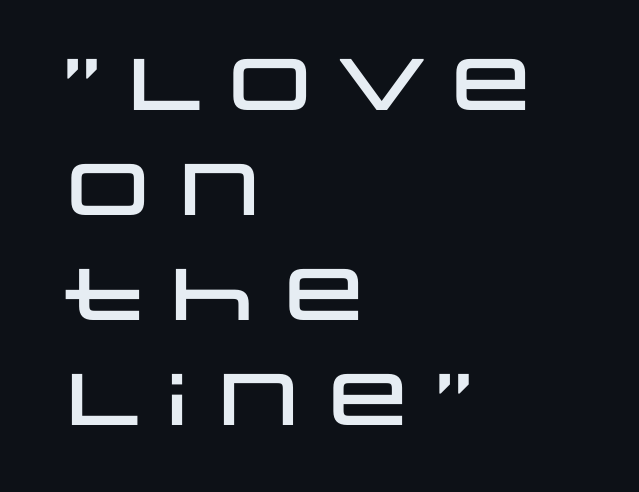
{"serif": "no", "italic": "no", "width": "wide", "stroke_contrast": "low", "x_height": "large", "monospaced": "no", "underline": "no", "align": "left", "line_spacing": "normal", "line_spacing_ratio": 1.44, "letter_spacing": "normal", "letter_spacing_em": 0.0, "glyph_px": 73}
